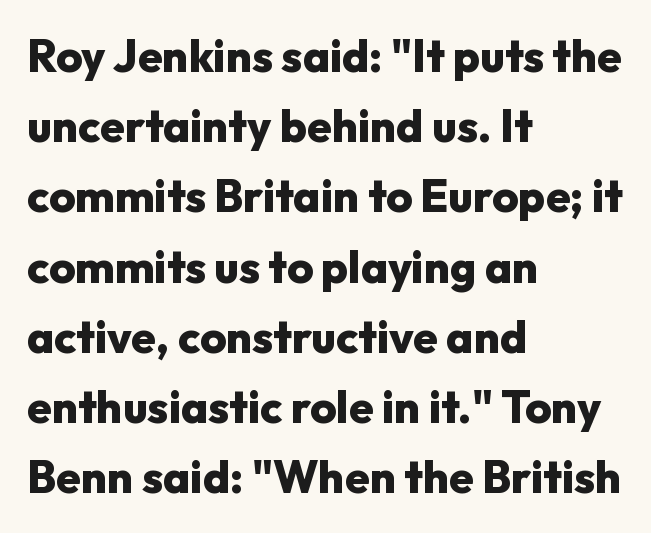
{"serif": "no", "italic": "no", "bold": "yes", "weight": "heavy", "width": "normal", "stroke_contrast": "low", "x_height": "medium", "monospaced": "no", "underline": "no", "align": "left", "line_spacing": "normal", "line_spacing_ratio": 1.56, "letter_spacing": "normal", "letter_spacing_em": 0.0, "glyph_px": 45}
